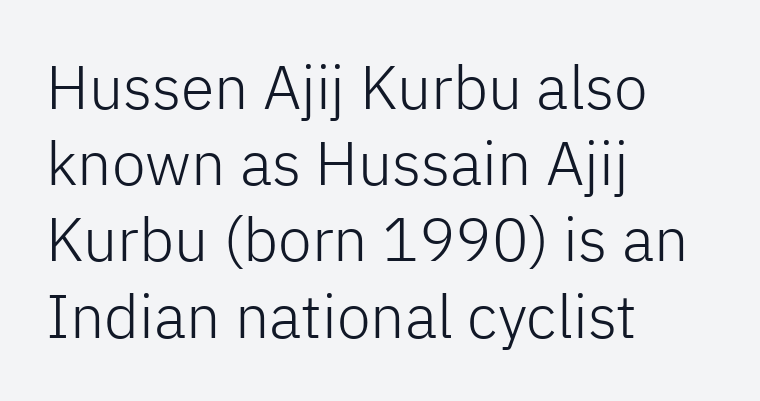
{"serif": "no", "italic": "no", "bold": "no", "weight": "light", "width": "normal", "stroke_contrast": "low", "x_height": "medium", "monospaced": "no", "underline": "no", "align": "left", "line_spacing": "normal", "line_spacing_ratio": 1.25, "letter_spacing": "normal", "letter_spacing_em": 0.0, "glyph_px": 61}
